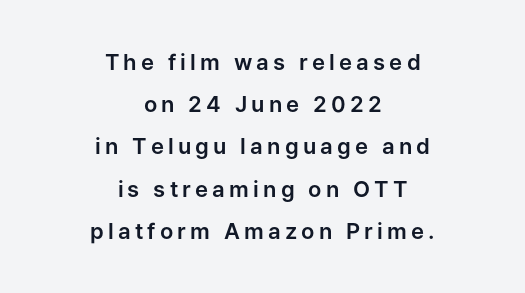
{"italic": "no", "underline": "no", "align": "center", "line_spacing": "loose", "line_spacing_ratio": 1.92, "glyph_px": 22}
